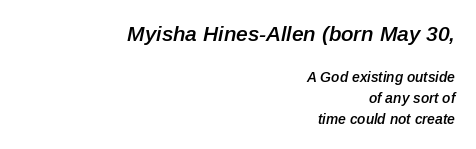
{"italic": "yes", "lean": "right", "slant_degrees": 12, "bold": "semi", "underline": "no", "align": "right", "line_spacing": "normal", "line_spacing_ratio": 1.5, "letter_spacing": "normal", "letter_spacing_em": 0.0, "larger_block": "first", "size_ratio": 1.5, "glyph_px": 21}
